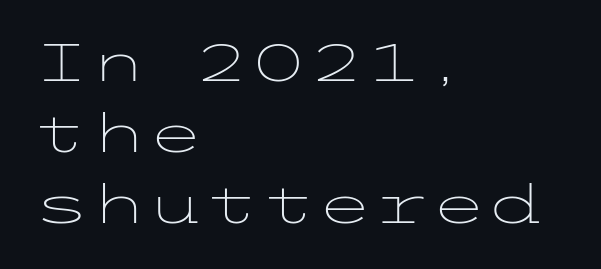
The image shows 52 px light, wide sans-serif type, upright; set left-aligned, normal line spacing (1.37x), normal letter spacing, not underlined; low stroke contrast and a medium x-height.
